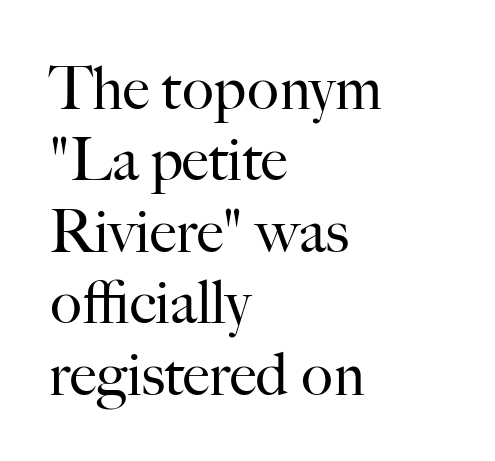
Q: Is the text bold? A: No.
Q: Is the text italic (slanted)? A: No, it is upright.
Q: Is the typeface a serif or a sans-serif typeface? A: Serif.
Q: Is the text underlined? A: No.
Q: How is the paragraph aligned? A: Left-aligned.
Q: Is the spacing between letters normal or unusually wide? A: Normal.
Q: Width (condensed, normal, or wide)? A: Normal.
Q: Stroke contrast? A: High.
Q: x-height? A: Small.
Q: Monospaced? A: No.
